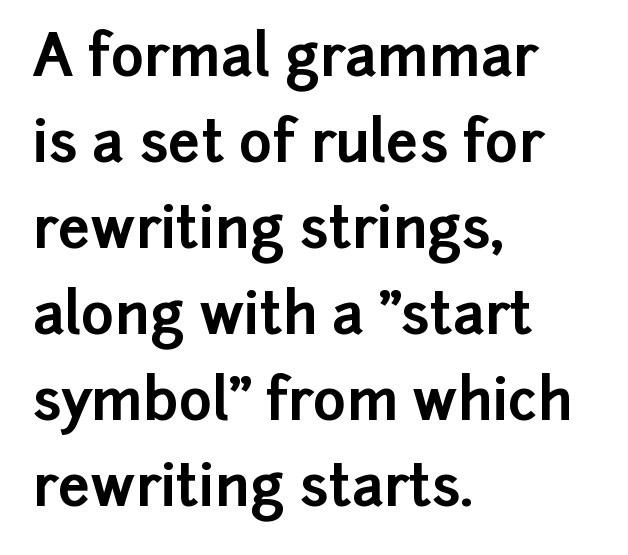
This sample has the flowing, uneven cadence of proportional lettering. Honestly, the letter spacing is just normal — you wouldn't notice it. Plain, unruled lines of type. Upright lettering throughout. Regular leading. Look at the bottom of the vertical strokes: they stop flat, with no serifs.
